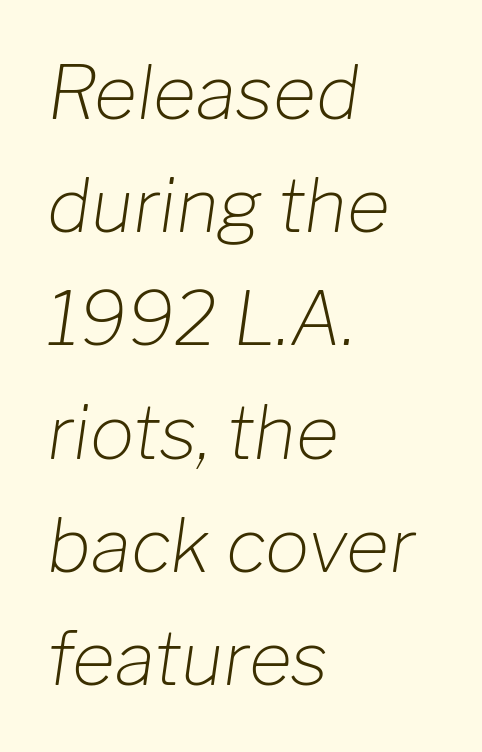
{"italic": "yes", "lean": "right", "slant_degrees": 8, "bold": "no", "weight": "light", "width": "normal", "stroke_contrast": "low", "x_height": "medium", "monospaced": "no", "underline": "no", "align": "left", "line_spacing": "normal", "line_spacing_ratio": 1.53, "letter_spacing": "normal", "letter_spacing_em": 0.0, "glyph_px": 74}
